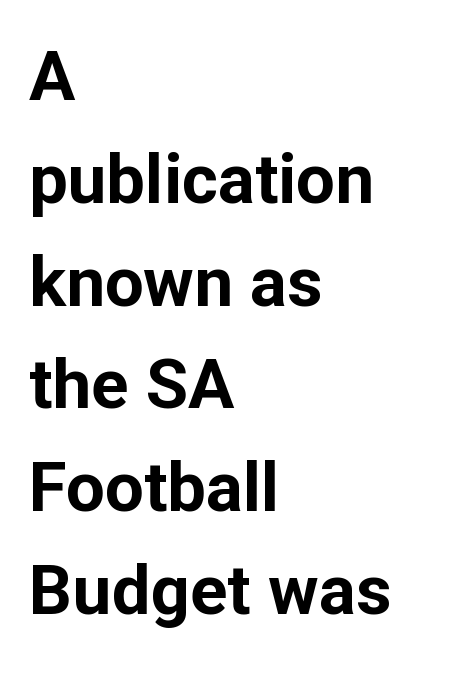
The image shows 69 px bold sans-serif type, upright; set left-aligned, normal line spacing (1.49x), normal letter spacing, not underlined; low stroke contrast and a medium x-height.
